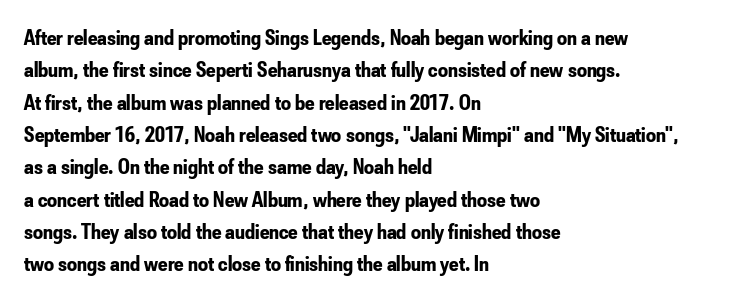
Q: Is the text bold? A: Yes.
Q: Is the text italic (slanted)? A: No, it is upright.
Q: Is the text underlined? A: No.
Q: How is the paragraph aligned? A: Left-aligned.
Q: Is the spacing between letters normal or unusually wide? A: Normal.
Q: Is the spacing between lines tight, normal or loose? A: Normal.
